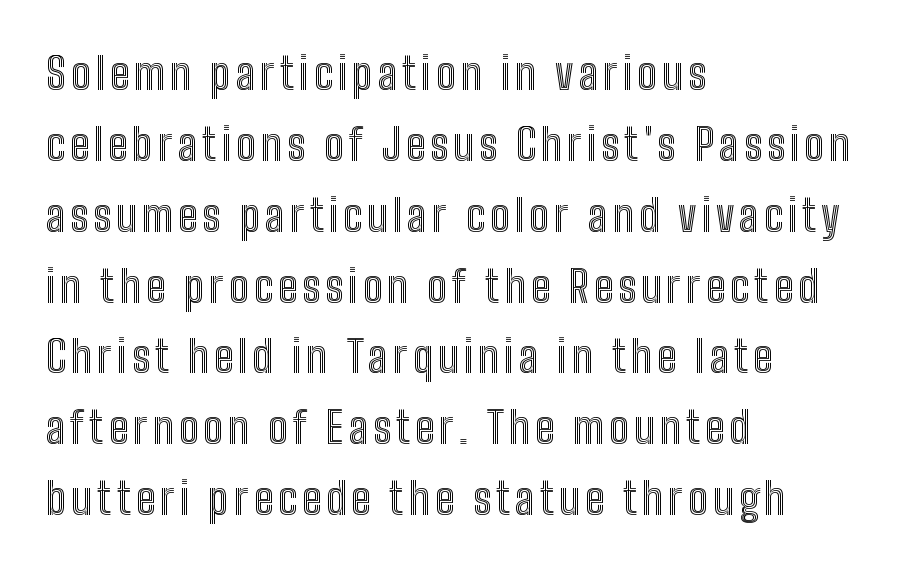
Q: Is the text italic (slanted)? A: No, it is upright.
Q: Is the text underlined? A: No.
Q: How is the paragraph aligned? A: Left-aligned.
Q: Is the spacing between lines tight, normal or loose? A: Normal.
Q: Width (condensed, normal, or wide)? A: Condensed.
Q: x-height? A: Medium.
Q: Monospaced? A: No.
